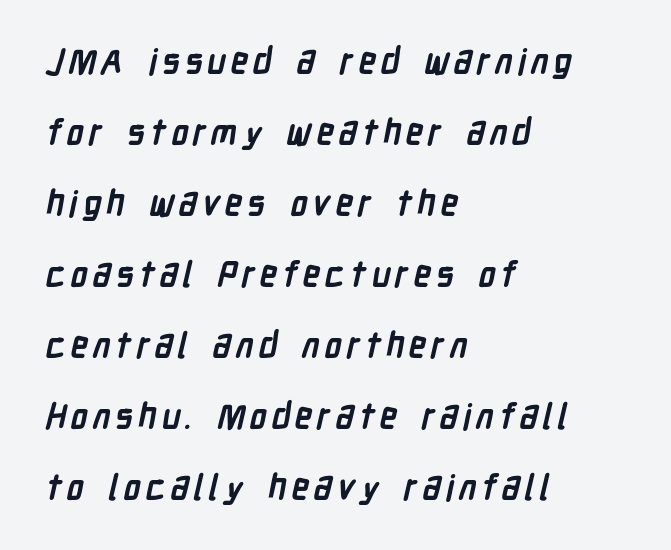
A typesetter would call this proportional, since set widths differ per character. All the whitespace from short lines collects on the right. A sans-serif font was chosen for this passage. Descenders are the only things crossing below the line.
